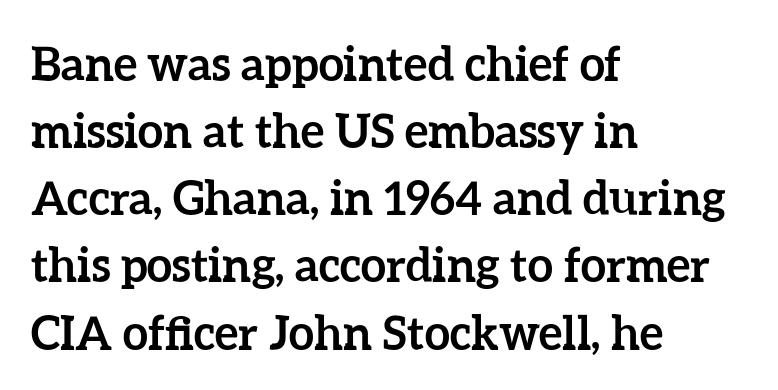
The image shows 46 px semibold type, upright; set left-aligned, normal line spacing (1.46x), normal letter spacing, not underlined; low stroke contrast and a medium x-height.
